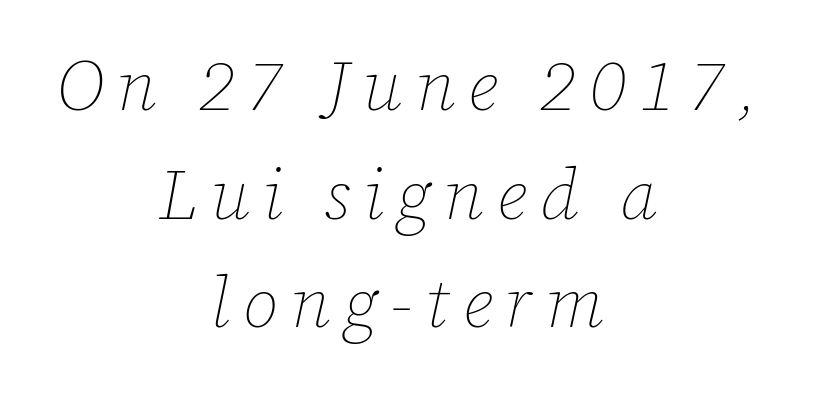
Q: Is the text bold? A: No.
Q: Is the text italic (slanted)? A: Yes, it leans right by about 12 degrees.
Q: Is the text underlined? A: No.
Q: How is the paragraph aligned? A: Centered.
Q: Is the spacing between lines tight, normal or loose? A: Normal.
Q: Width (condensed, normal, or wide)? A: Normal.
Q: Stroke contrast? A: Low.
Q: x-height? A: Medium.
Q: Monospaced? A: No.
